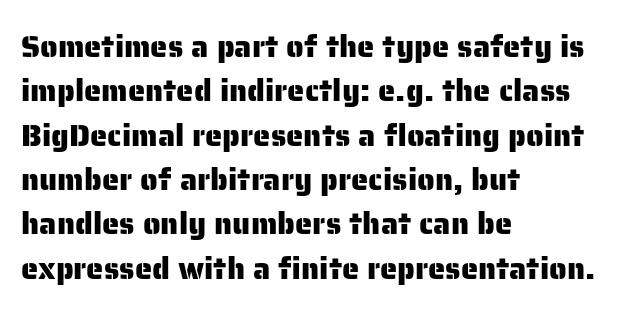
Is the letter spacing exaggerated? No — it looks like the ordinary default. The glyphs are unaccompanied by any horizontal stroke below them. Characters remain perfectly vertical along every line. How would I describe the line gaps? Plain and ordinary.
